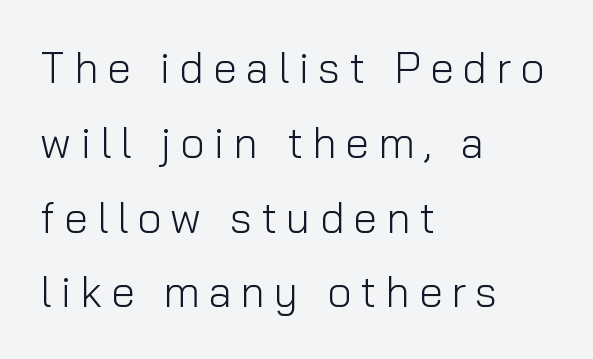
The image shows 43 px light sans-serif type, upright; set left-aligned, line spacing 1.74x, unusually wide letter spacing (+0.21 em), not underlined; low stroke contrast and a medium x-height.
